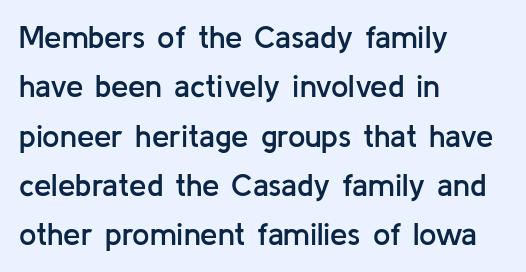
Q: Is the text bold? A: Semi-bold.
Q: Is the text italic (slanted)? A: No, it is upright.
Q: Is the typeface a serif or a sans-serif typeface? A: Sans-serif.
Q: Is the text underlined? A: No.
Q: How is the paragraph aligned? A: Left-aligned.
Q: Is the spacing between letters normal or unusually wide? A: Normal.
Q: Is the spacing between lines tight, normal or loose? A: Normal.
Q: Width (condensed, normal, or wide)? A: Normal.
Q: Stroke contrast? A: Low.
Q: x-height? A: Medium.
Q: Monospaced? A: No.
